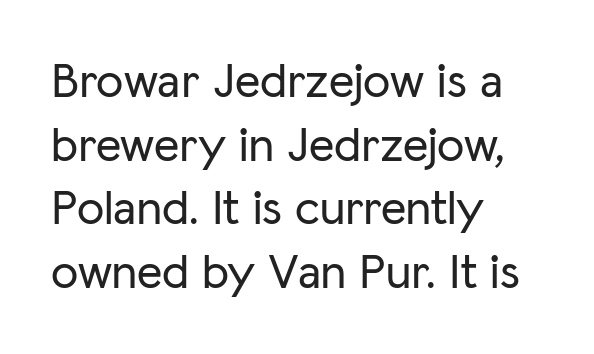
Serif or sans? Sans — the stroke terminals are bare. Posture: upright roman. Type without underlining. If you measured baseline to baseline, you'd find a middling distance. Proportional: the letters do not fall into vertical columns. These lines keep a tight, regular rhythm from letter to letter.
